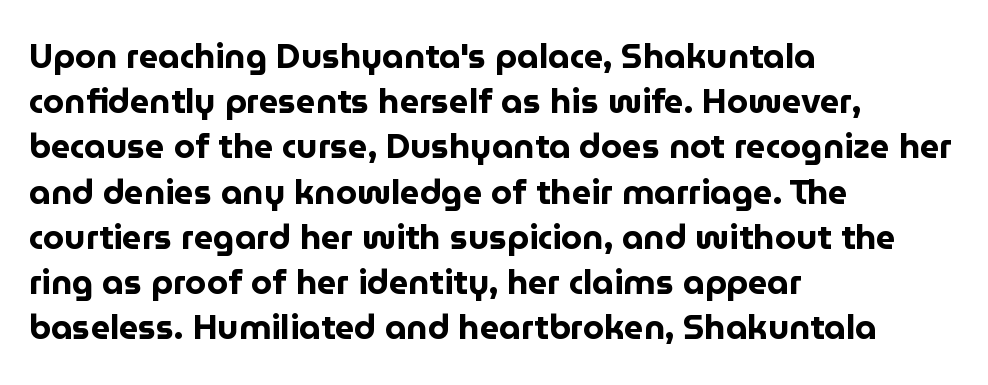
{"serif": "no", "italic": "no", "bold": "yes", "weight": "bold", "width": "normal", "stroke_contrast": "low", "x_height": "medium", "monospaced": "no", "underline": "no", "align": "left", "line_spacing": "normal", "line_spacing_ratio": 1.33, "letter_spacing": "normal", "letter_spacing_em": 0.0, "glyph_px": 34}
